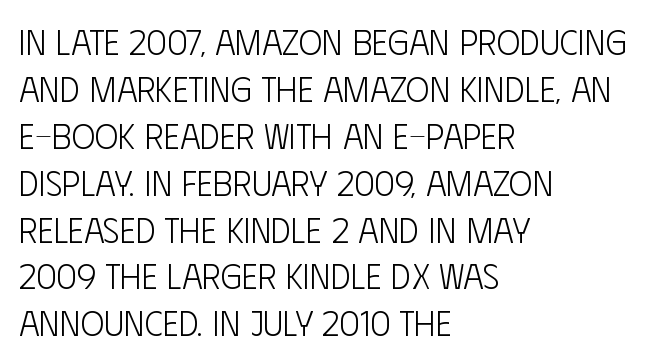
Q: Is the text bold? A: No.
Q: Is the text italic (slanted)? A: No, it is upright.
Q: Is the typeface a serif or a sans-serif typeface? A: Sans-serif.
Q: Is the text underlined? A: No.
Q: How is the paragraph aligned? A: Left-aligned.
Q: Is the spacing between letters normal or unusually wide? A: Normal.
Q: Is the spacing between lines tight, normal or loose? A: Normal.
Q: Width (condensed, normal, or wide)? A: Condensed.
Q: Stroke contrast? A: Low.
Q: x-height? A: Large.
Q: Monospaced? A: No.
